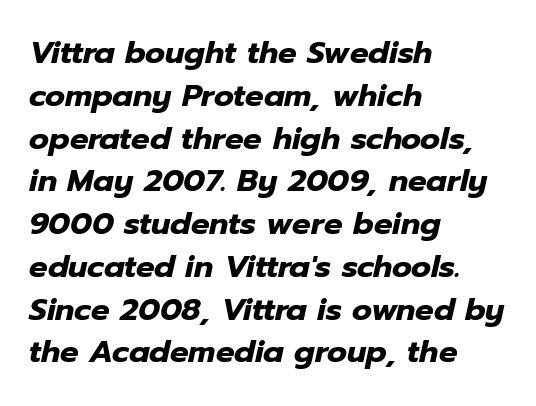
This is oblique type, the kind used for emphasis or titles. The words here are not underlined. Letter spacing: default. The passage shown stacks its lines at a standard gap. The sample has been set heavy, in full bold. The rendering anchors every line to the left-hand side.
